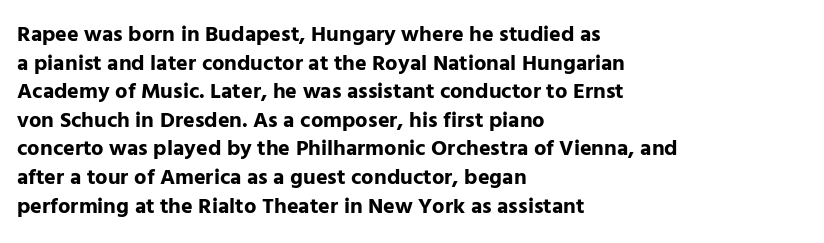
{"italic": "no", "bold": "yes", "underline": "no", "align": "left", "line_spacing": "normal", "line_spacing_ratio": 1.3, "letter_spacing": "normal", "letter_spacing_em": 0.0, "glyph_px": 22}
